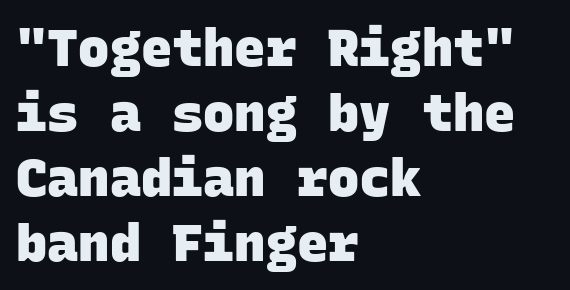
The image shows 52 px heavy sans-serif type, monospaced; set left-aligned, normal line spacing (1.25x), normal letter spacing, not underlined; low stroke contrast and a large x-height.
